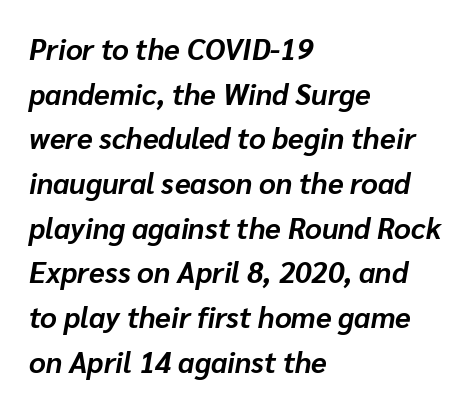
Quick note: italic. Tracking here is standard; glyphs follow each other at the usual distance. Notice how the passage keeps a crisp vertical edge on the left only. Bold? Absolutely — the strokes are thick and heavy. You could not count columns in this text — the font is proportionally spaced. Lines of text with bare space underneath.
